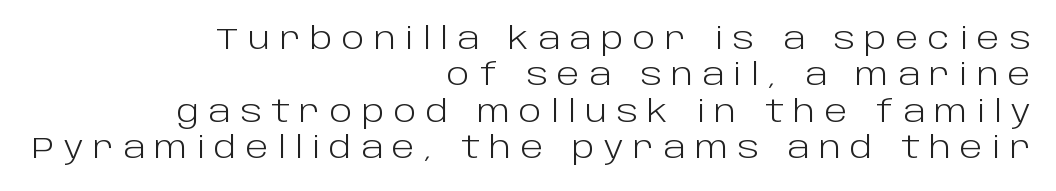
Q: Is the text bold? A: No.
Q: Is the text italic (slanted)? A: No, it is upright.
Q: Is the typeface a serif or a sans-serif typeface? A: Sans-serif.
Q: Is the text underlined? A: No.
Q: How is the paragraph aligned? A: Right-aligned.
Q: Is the spacing between letters normal or unusually wide? A: Unusually wide.
Q: Width (condensed, normal, or wide)? A: Normal.
Q: Stroke contrast? A: Low.
Q: x-height? A: Large.
Q: Monospaced? A: No.
